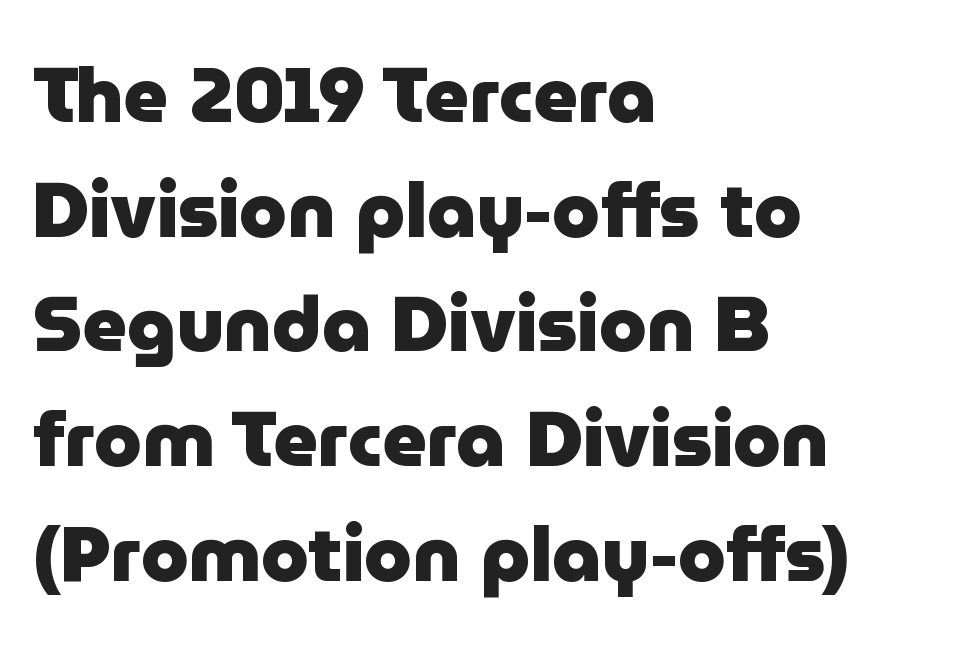
Q: Is the text bold? A: Yes.
Q: Is the text italic (slanted)? A: No, it is upright.
Q: Is the typeface a serif or a sans-serif typeface? A: Sans-serif.
Q: Is the text underlined? A: No.
Q: How is the paragraph aligned? A: Left-aligned.
Q: Is the spacing between letters normal or unusually wide? A: Normal.
Q: Is the spacing between lines tight, normal or loose? A: Normal.
Q: Width (condensed, normal, or wide)? A: Normal.
Q: Stroke contrast? A: Low.
Q: x-height? A: Medium.
Q: Monospaced? A: No.
